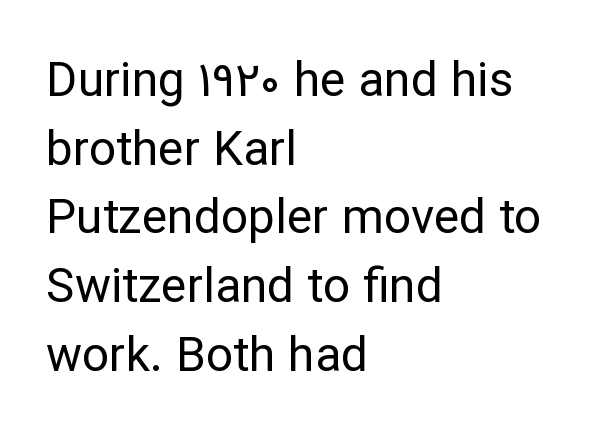
Q: Is the text bold? A: No.
Q: Is the text italic (slanted)? A: No, it is upright.
Q: Is the typeface a serif or a sans-serif typeface? A: Sans-serif.
Q: Is the text underlined? A: No.
Q: How is the paragraph aligned? A: Left-aligned.
Q: Is the spacing between letters normal or unusually wide? A: Normal.
Q: Is the spacing between lines tight, normal or loose? A: Normal.
Q: Width (condensed, normal, or wide)? A: Normal.
Q: Stroke contrast? A: Low.
Q: x-height? A: Medium.
Q: Monospaced? A: No.
